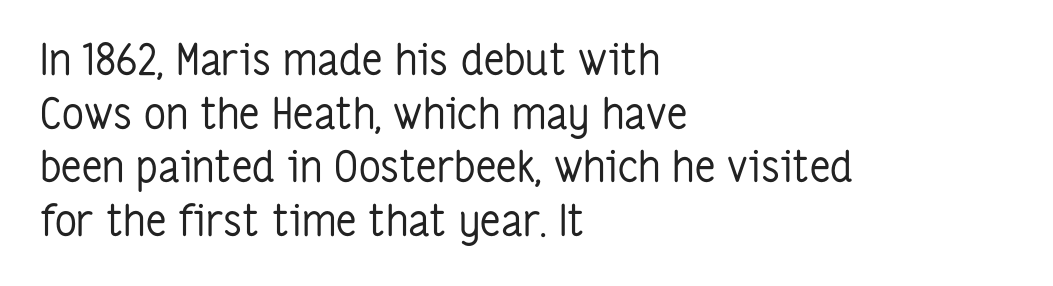
{"serif": "no", "italic": "no", "bold": "no", "weight": "regular", "width": "condensed", "stroke_contrast": "low", "x_height": "medium", "monospaced": "no", "underline": "no", "align": "left", "line_spacing": "normal", "line_spacing_ratio": 1.25, "letter_spacing": "normal", "letter_spacing_em": 0.0, "glyph_px": 43}
